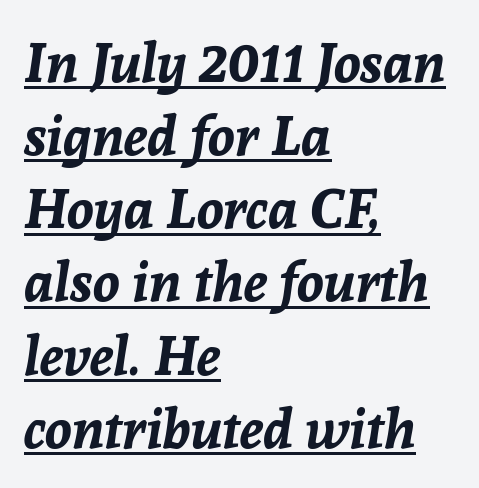
Q: Is the text bold? A: Yes.
Q: Is the text italic (slanted)? A: Yes, it leans right by about 8 degrees.
Q: Is the text underlined? A: Yes.
Q: How is the paragraph aligned? A: Left-aligned.
Q: Is the spacing between letters normal or unusually wide? A: Normal.
Q: Is the spacing between lines tight, normal or loose? A: Normal.
Q: Width (condensed, normal, or wide)? A: Normal.
Q: Stroke contrast? A: Low.
Q: x-height? A: Medium.
Q: Monospaced? A: No.
